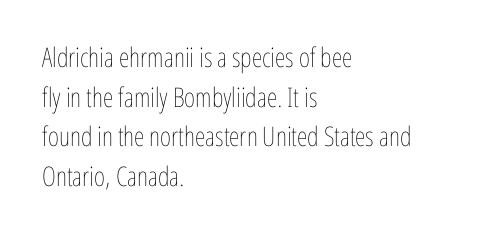
Notice how descenders clear the ascenders below comfortably — that's standard leading. Inter-character spacing is left at the font's built-in metrics. Bare-footed words on every line. The strokes are not fattened; the text isn't bold. A student would call this left alignment; a typographer would say flush left, rag right.
